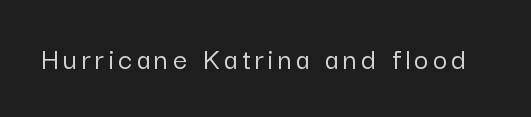
Do the characters align in a grid? No, the font is proportional. The baseline area is clear. The lettering holds an erect, upright posture throughout. Look at the bottom of the vertical strokes: they stop flat, with no serifs.
